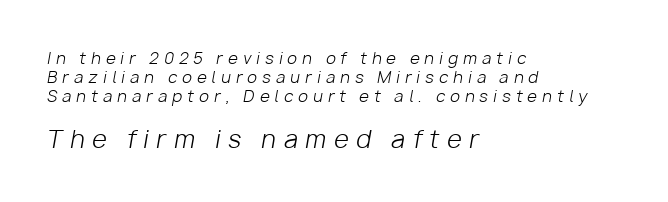
Q: Is the text bold? A: No.
Q: Is the text italic (slanted)? A: Yes, it leans right by about 10 degrees.
Q: Is the text underlined? A: No.
Q: How is the paragraph aligned? A: Left-aligned.
Q: Is the spacing between letters normal or unusually wide? A: Unusually wide.
Q: Which block of text is set in a larger size, the first (top) or the second (bottom)? A: The second (bottom) one.
